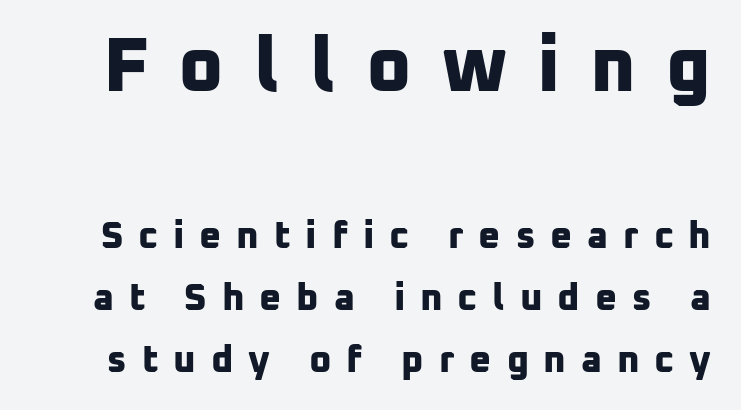
Someone cranked the tracking dial way up on this one. Here the first block reads like a headline and the second like body copy. Its strokes are broad and dark, the hallmark of bold type. This sample keeps an unexceptional amount of space between lines. The text was rendered using a sans face with plain stroke endings. The specimen omits any rule beneath the text block's lines.
